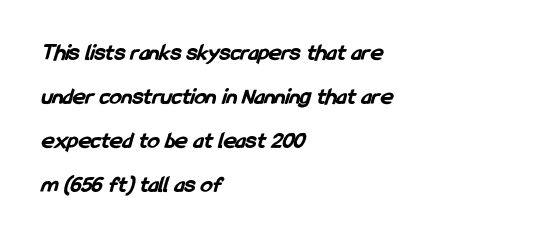
Alignment: flush left. Compared with an ordinary text face, these strokes are far heavier — a full bold. Anything drawn beneath the words? Only blank space. The letters sit at their default tracking, neither squeezed nor spread.
